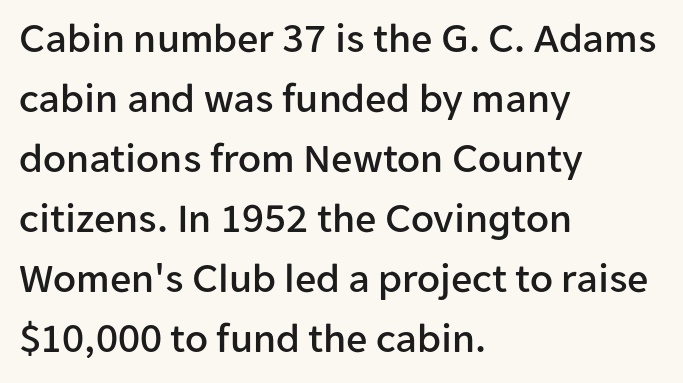
{"serif": "no", "italic": "no", "width": "normal", "stroke_contrast": "low", "x_height": "medium", "monospaced": "no", "underline": "no", "align": "left", "line_spacing": "normal", "line_spacing_ratio": 1.43, "letter_spacing": "normal", "letter_spacing_em": 0.0, "glyph_px": 42}
